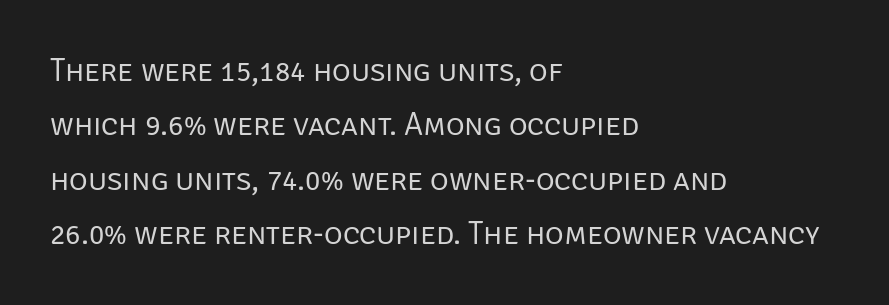
The letters stand straight up with perfectly vertical stems. The face used here is a sans, in the tradition of grotesques and geometrics. The text block is weighted toward the left margin, trailing off unevenly rightward. Tracking here is standard; glyphs follow each other at the usual distance.
